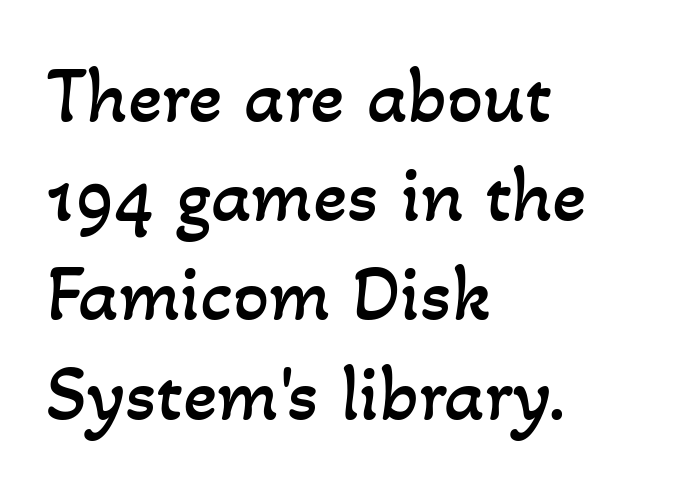
Character widths vary here, with narrow letters taking less room than wide ones. Has an underline been added? It has not. A quiet, ordinary-to-light weight characterises the typeface. Each word holds together tightly as a unit, with standard inter-letter gaps. Every row of glyphs begins at an identical x-position on the left.
